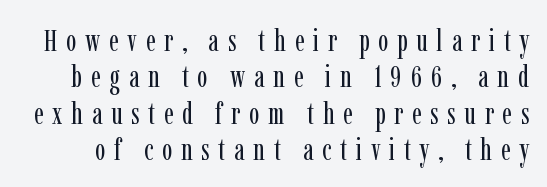
The image shows 31 px regular-weight, condensed serif type, upright; set line spacing 1.17x, unusually wide letter spacing (+0.28 em), not underlined; low stroke contrast and a medium x-height.
